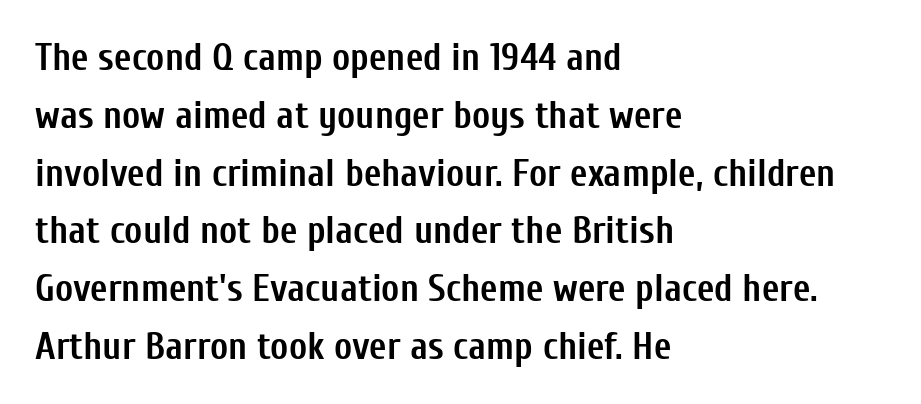
{"serif": "no", "italic": "no", "bold": "yes", "weight": "semibold", "width": "condensed", "stroke_contrast": "low", "x_height": "medium", "monospaced": "no", "underline": "no", "align": "left", "line_spacing": "normal", "line_spacing_ratio": 1.52, "letter_spacing": "normal", "letter_spacing_em": 0.0, "glyph_px": 38}
